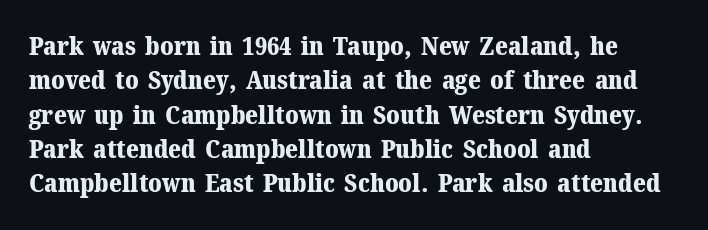
{"italic": "no", "bold": "yes", "underline": "no", "align": "left", "line_spacing": "normal", "line_spacing_ratio": 1.32, "letter_spacing": "normal", "letter_spacing_em": 0.0, "glyph_px": 26}
